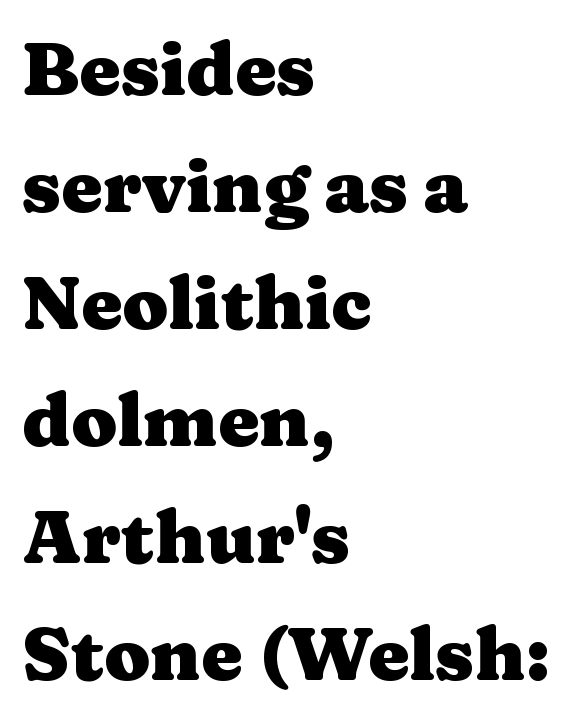
Heft: maximum for text — a bold. This sample keeps an unexceptional amount of space between lines. You could call the tracking neutral — neither tight nor loose. Teacher's note: observe the even left margin — that is flush-left alignment. Spacing verdict: proportional, widths tailored to each character.
